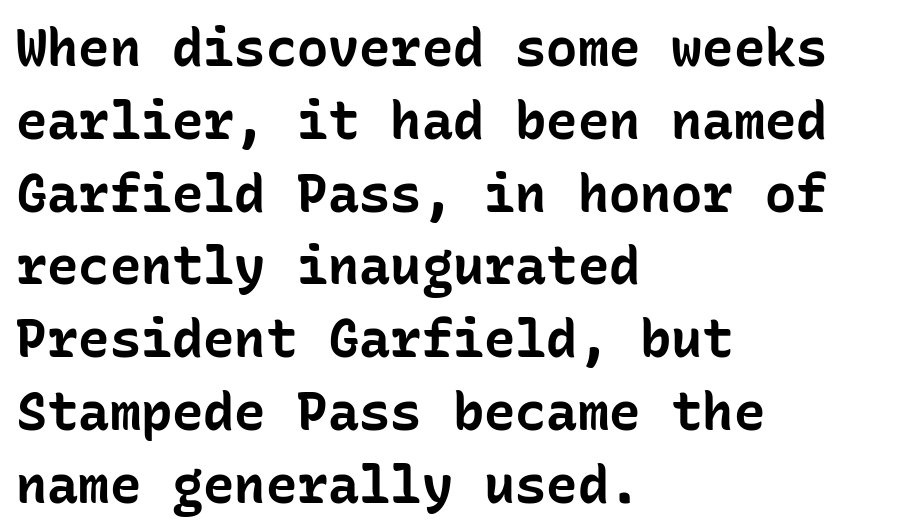
{"serif": "no", "italic": "no", "bold": "yes", "weight": "bold", "width": "normal", "stroke_contrast": "low", "x_height": "medium", "monospaced": "yes", "underline": "no", "align": "left", "line_spacing": "normal", "line_spacing_ratio": 1.4, "letter_spacing": "normal", "letter_spacing_em": 0.0, "glyph_px": 52}
